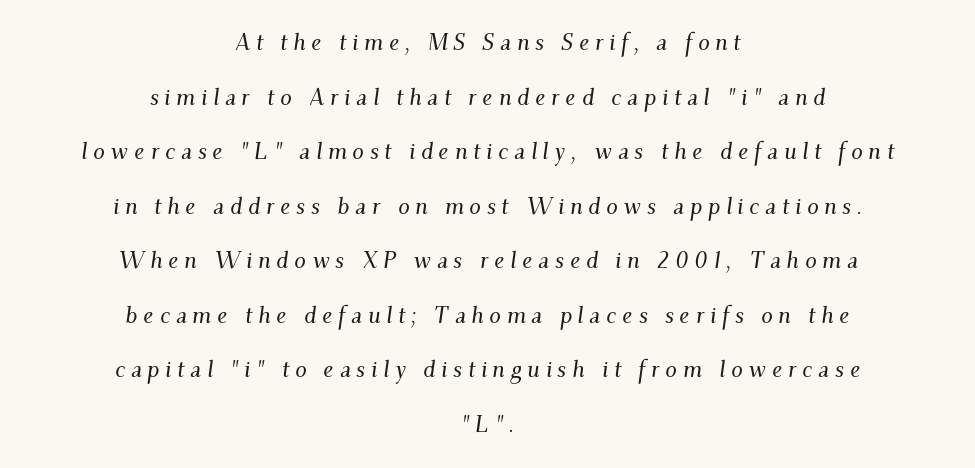
Q: Is the text italic (slanted)? A: Yes, it leans right by about 9 degrees.
Q: Is the text underlined? A: No.
Q: How is the paragraph aligned? A: Centered.
Q: Is the spacing between letters normal or unusually wide? A: Unusually wide.
Q: Is the spacing between lines tight, normal or loose? A: Loose.
